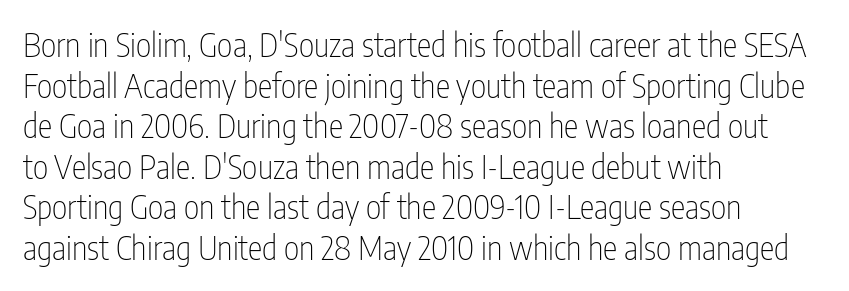
Q: Is the text bold? A: No.
Q: Is the text italic (slanted)? A: No, it is upright.
Q: Is the typeface a serif or a sans-serif typeface? A: Sans-serif.
Q: Is the text underlined? A: No.
Q: How is the paragraph aligned? A: Left-aligned.
Q: Is the spacing between letters normal or unusually wide? A: Normal.
Q: Width (condensed, normal, or wide)? A: Condensed.
Q: Stroke contrast? A: Low.
Q: x-height? A: Medium.
Q: Monospaced? A: No.
